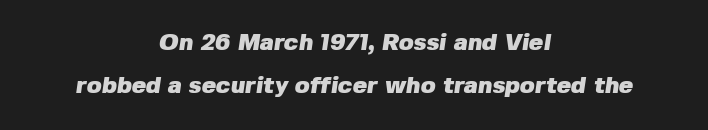
Teacher's note: observe the equal gaps on both sides — that is centered alignment. Check under the words: just untouched page. Plenty of ink on the page — the face is bold. How are the letters spaced? Ordinarily, with no added tracking.
